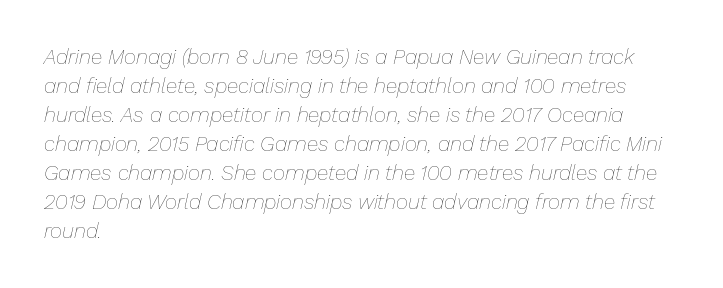
{"italic": "yes", "lean": "right", "slant_degrees": 13, "bold": "no", "underline": "no", "align": "left", "line_spacing": "normal", "line_spacing_ratio": 1.38, "letter_spacing": "normal", "letter_spacing_em": 0.0, "glyph_px": 21}
